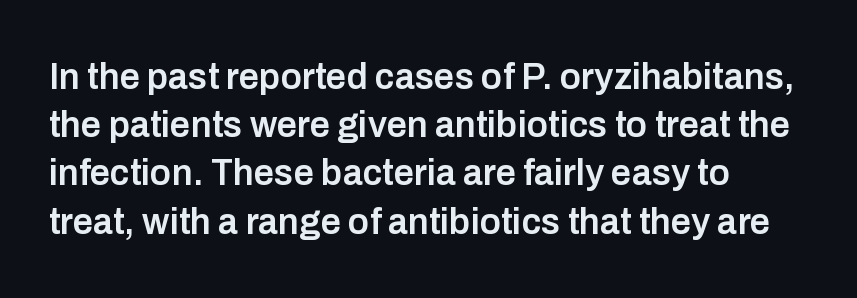
The image shows 36 px semibold sans-serif type, upright; set left-aligned, normal line spacing (1.34x), normal letter spacing, not underlined; low stroke contrast and a medium x-height.
